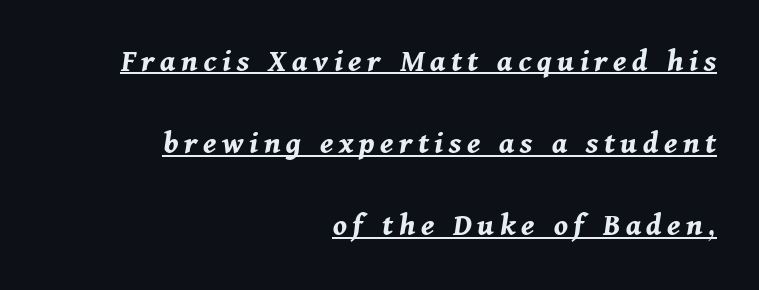
Q: Is the text bold? A: Yes.
Q: Is the text italic (slanted)? A: Yes, it leans right by about 11 degrees.
Q: Is the text underlined? A: Yes.
Q: How is the paragraph aligned? A: Right-aligned.
Q: Is the spacing between lines tight, normal or loose? A: Loose.
Q: Width (condensed, normal, or wide)? A: Normal.
Q: Stroke contrast? A: Medium.
Q: x-height? A: Medium.
Q: Monospaced? A: No.
